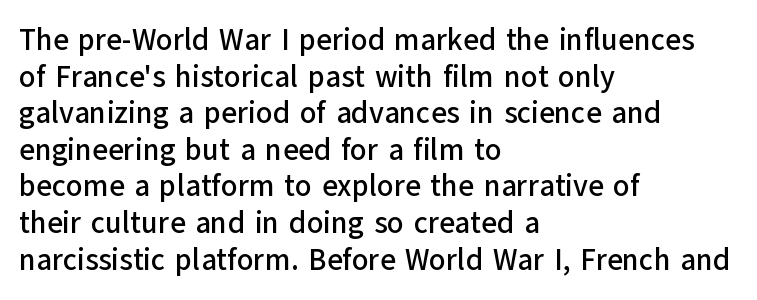
The image shows 30 px sans-serif type, upright; set left-aligned, line spacing 1.22x, normal letter spacing, not underlined; low stroke contrast and a medium x-height.
